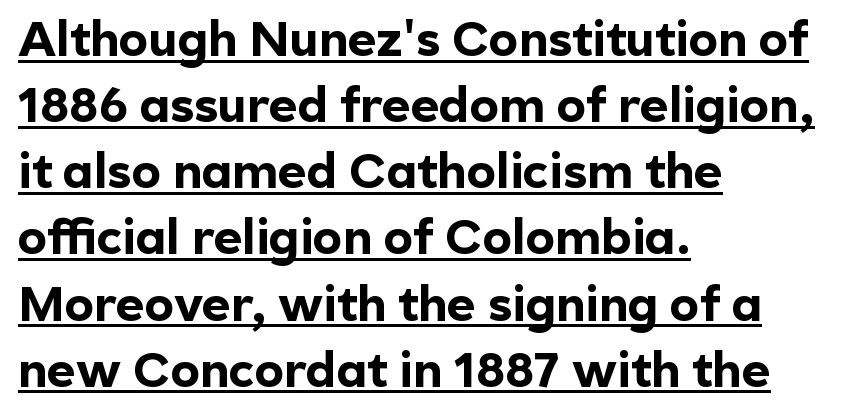
The image shows 49 px bold sans-serif type, upright; set left-aligned, normal line spacing (1.35x), normal letter spacing, underlined; a medium x-height.
